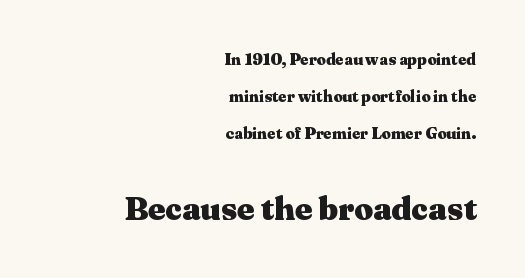
Q: Is the text bold? A: Yes.
Q: Is the text italic (slanted)? A: No, it is upright.
Q: Is the typeface a serif or a sans-serif typeface? A: Serif.
Q: Is the text underlined? A: No.
Q: How is the paragraph aligned? A: Right-aligned.
Q: Is the spacing between letters normal or unusually wide? A: Normal.
Q: Is the spacing between lines tight, normal or loose? A: Loose.
Q: Which block of text is set in a larger size, the first (top) or the second (bottom)? A: The second (bottom) one.
Q: Width (condensed, normal, or wide)? A: Wide.
Q: Stroke contrast? A: Medium.
Q: x-height? A: Medium.
Q: Monospaced? A: No.
